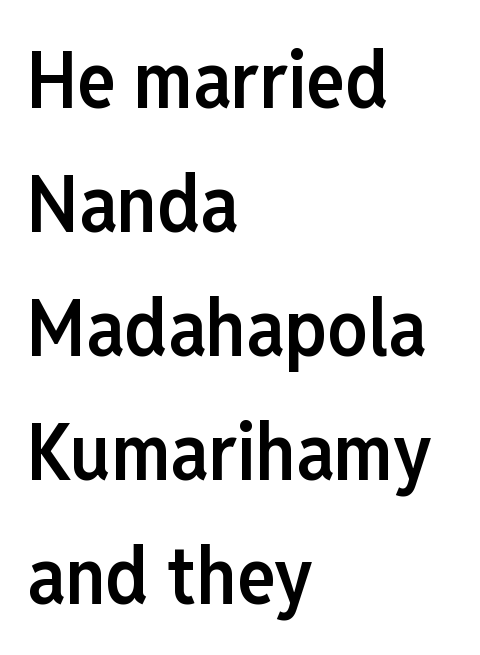
Q: Is the text bold? A: Semi-bold.
Q: Is the text italic (slanted)? A: No, it is upright.
Q: Is the typeface a serif or a sans-serif typeface? A: Sans-serif.
Q: Is the text underlined? A: No.
Q: How is the paragraph aligned? A: Left-aligned.
Q: Is the spacing between letters normal or unusually wide? A: Normal.
Q: Is the spacing between lines tight, normal or loose? A: Normal.
Q: Width (condensed, normal, or wide)? A: Condensed.
Q: Stroke contrast? A: Low.
Q: x-height? A: Medium.
Q: Monospaced? A: No.
